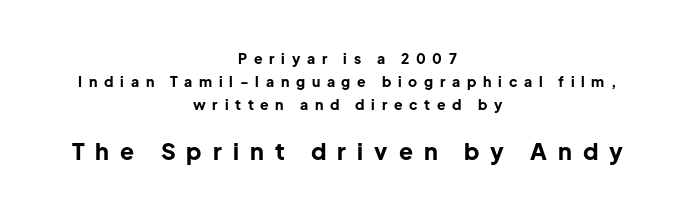
The image shows 23 px bold type, upright; set centered, normal line spacing (1.64x), unusually wide letter spacing (+0.48 em), not underlined; the second (bottom) block is 1.64x larger.
